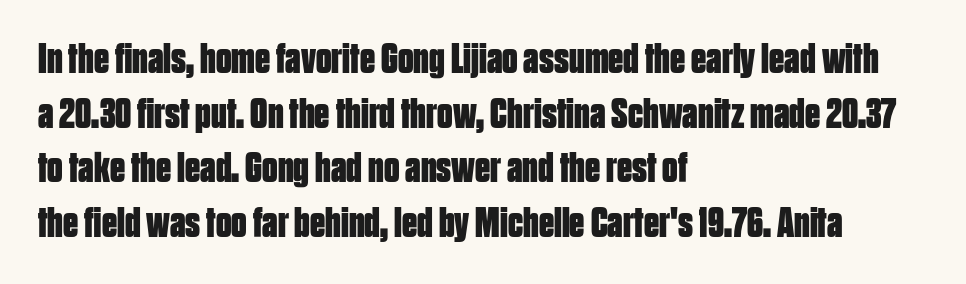
Stroke thickness is high; the sample reads as a true bold. This sample has the flowing, uneven cadence of proportional lettering. This rendering uses left alignment, leaving the right contour irregular. Ordinary non-slanted type is in use.
